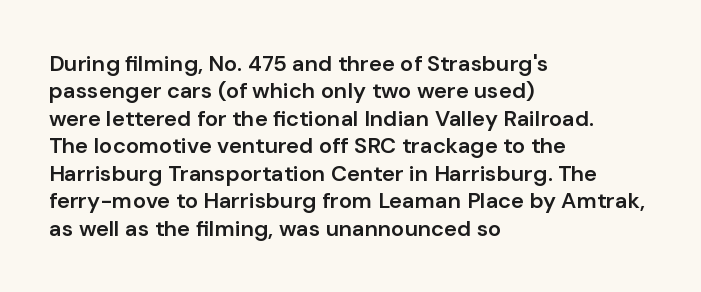
Horizontal bands of white between lines are of average thickness. The rendering keeps characters at their native spacing. The rendering anchors every line to the left-hand side. The type sits square on the baseline with zero lean.
